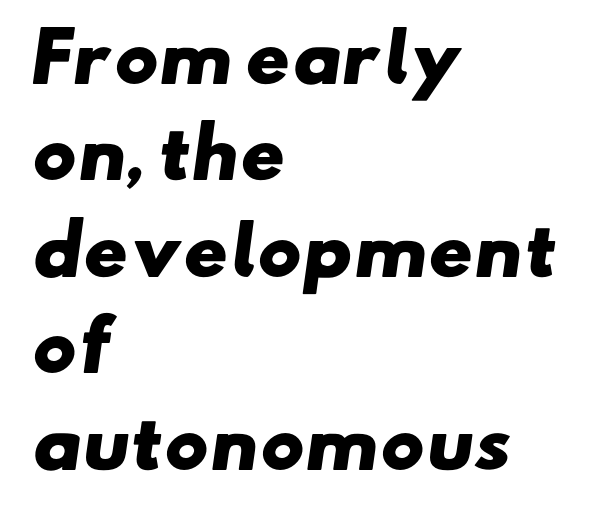
Q: Is the text bold? A: Yes.
Q: Is the typeface a serif or a sans-serif typeface? A: Sans-serif.
Q: Is the text underlined? A: No.
Q: How is the paragraph aligned? A: Left-aligned.
Q: Is the spacing between letters normal or unusually wide? A: Normal.
Q: Is the spacing between lines tight, normal or loose? A: Normal.
Q: Width (condensed, normal, or wide)? A: Wide.
Q: Stroke contrast? A: Low.
Q: x-height? A: Small.
Q: Monospaced? A: No.
